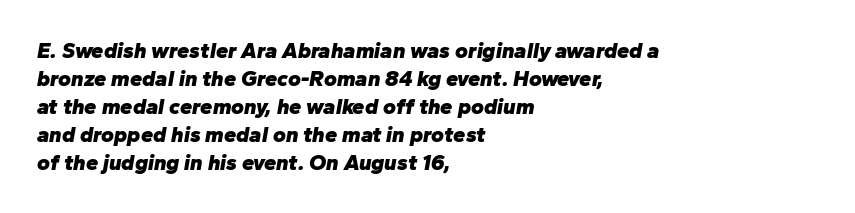
Q: Is the text bold? A: Yes.
Q: Is the text italic (slanted)? A: Yes, it leans right by about 10 degrees.
Q: Is the text underlined? A: No.
Q: How is the paragraph aligned? A: Left-aligned.
Q: Is the spacing between letters normal or unusually wide? A: Normal.
Q: Is the spacing between lines tight, normal or loose? A: Normal.
